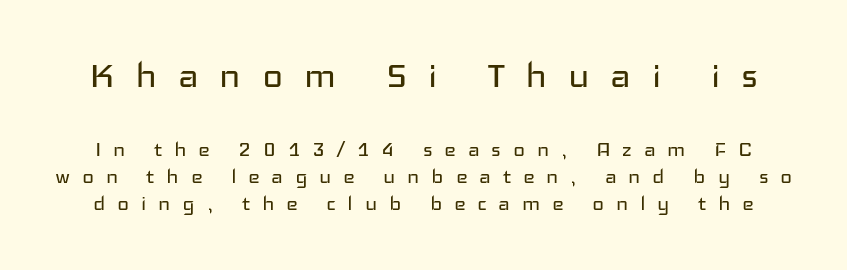
The baseline area is clear. Between these two stacked blocks, the higher one wins on size. Upright lettering throughout. The cut favours lightness, reaching ordinary text weight at its darkest. The passage shown is typed in a proportional face where columns would drift. In terms of letterform style, serifs are entirely absent.
